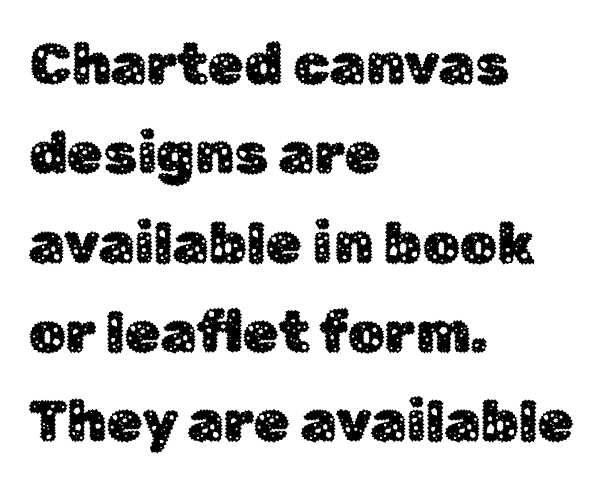
The face used here is rendered with its standard letterfit. Descenders hang freely into open space. This sample has the flowing, uneven cadence of proportional lettering. Nothing sits at the stroke ends, so this counts as sans-serif.
